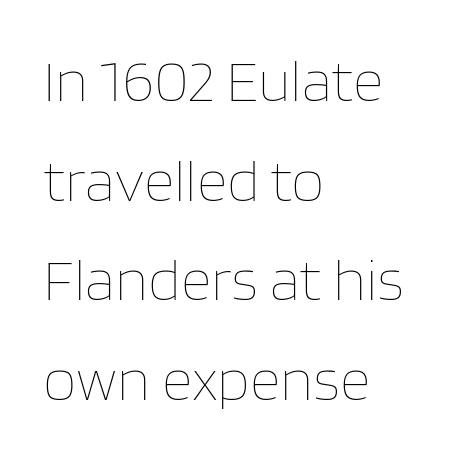
Stem width sits at or under what a default text font uses. Regular leading. Tracking value appears to be zero — textbook default spacing. Plain, unruled lines of type. Style check: upright.
